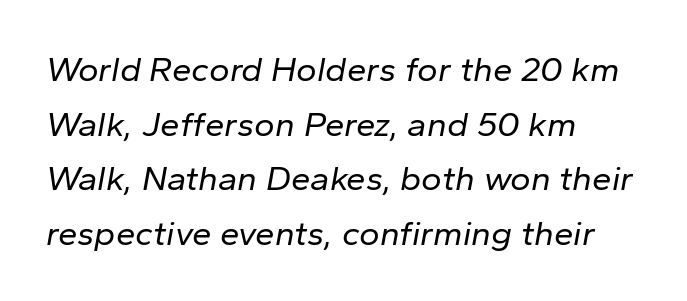
{"italic": "yes", "lean": "right", "slant_degrees": 10, "bold": "no", "weight": "regular", "width": "normal", "stroke_contrast": "low", "x_height": "medium", "monospaced": "no", "underline": "no", "align": "left", "line_spacing": "normal", "line_spacing_ratio": 1.56, "letter_spacing": "normal", "letter_spacing_em": 0.0, "glyph_px": 35}
